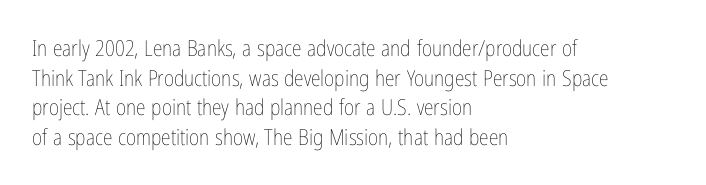
The image shows 22 px text type, upright; set left-aligned, normal line spacing (1.35x), normal letter spacing, not underlined.
